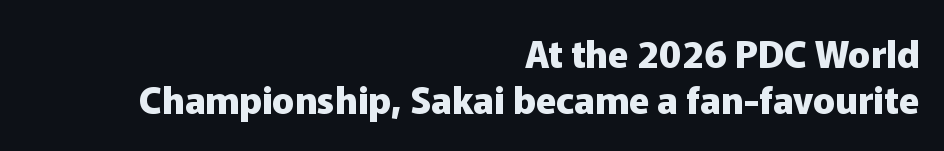
The image shows 37 px heavy sans-serif type, upright; set right-aligned, normal line spacing (1.25x), normal letter spacing, not underlined; low stroke contrast and a medium x-height.
